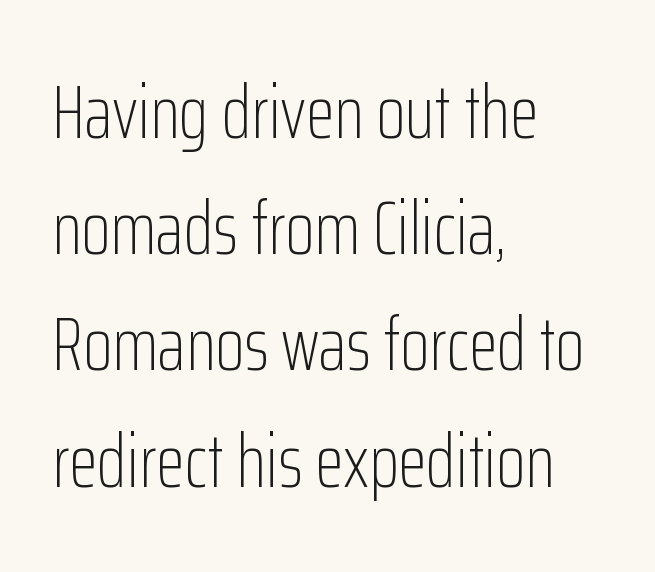
The image shows 75 px light, condensed sans-serif type, upright; set left-aligned, normal line spacing (1.55x), normal letter spacing, not underlined; low stroke contrast and a medium x-height.
